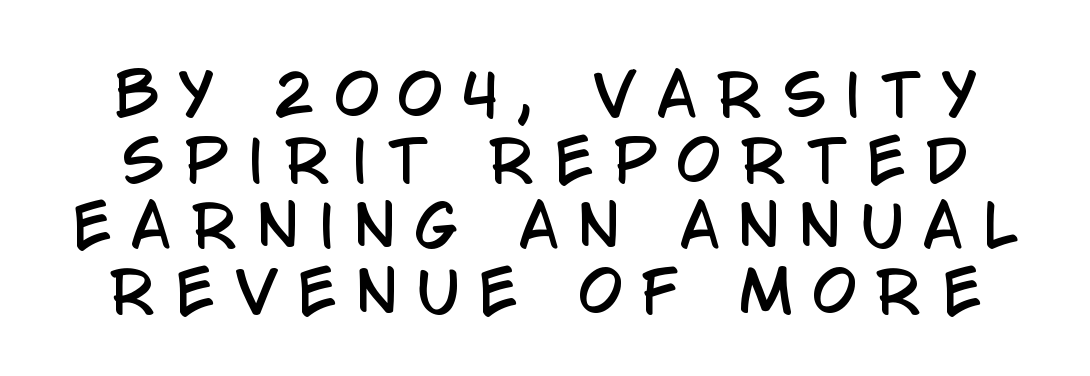
The axis of the letterforms is exactly vertical. Do the characters align in a grid? No, the font is proportional. In terms of letterspacing, this is a distinctly airy, spread setting. In terms of letterform style, serifs are entirely absent.
